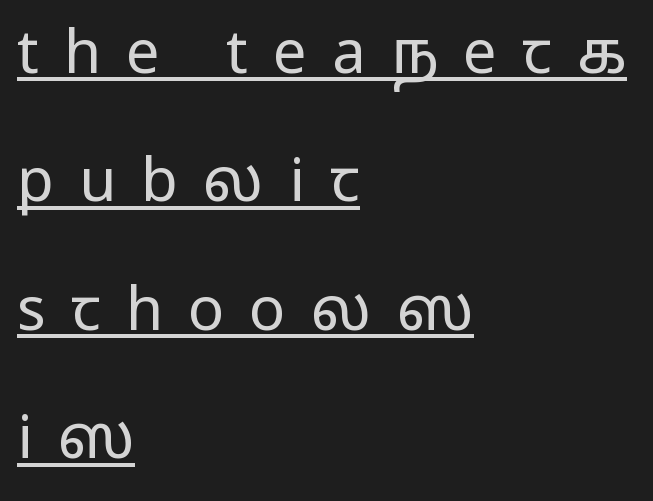
Q: Is the text italic (slanted)? A: No, it is upright.
Q: Is the typeface a serif or a sans-serif typeface? A: Sans-serif.
Q: Is the text underlined? A: Yes.
Q: How is the paragraph aligned? A: Left-aligned.
Q: Is the spacing between letters normal or unusually wide? A: Unusually wide.
Q: Is the spacing between lines tight, normal or loose? A: Loose.
Q: Width (condensed, normal, or wide)? A: Wide.
Q: Stroke contrast? A: Medium.
Q: Monospaced? A: No.
